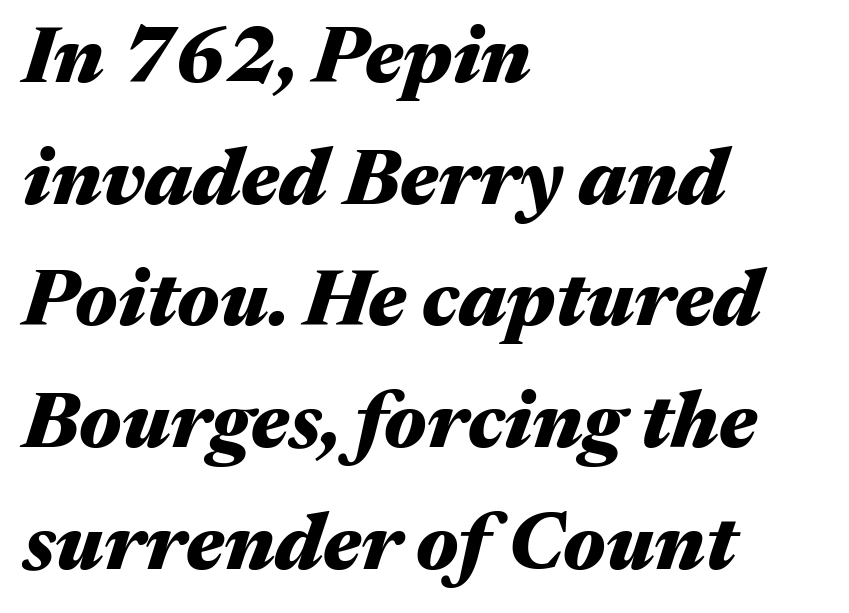
The image shows 79 px heavy, wide type, italic (leaning right); set left-aligned, normal line spacing (1.54x), normal letter spacing, not underlined; medium stroke contrast and a medium x-height.
